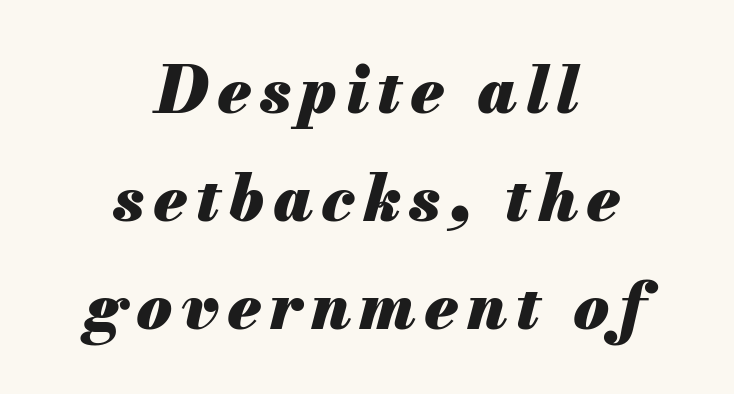
The image shows 65 px heavy type, italic (leaning right); set centered, normal line spacing (1.66x), not underlined; medium stroke contrast and a small x-height.
